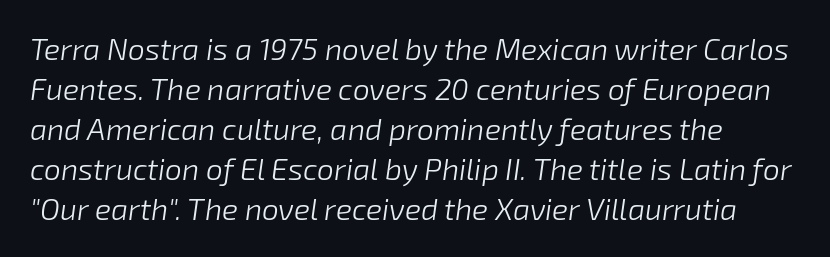
{"italic": "yes", "lean": "right", "slant_degrees": 8, "bold": "no", "weight": "light", "width": "normal", "stroke_contrast": "low", "x_height": "medium", "monospaced": "no", "underline": "no", "line_spacing": "normal", "line_spacing_ratio": 1.33, "letter_spacing": "normal", "letter_spacing_em": 0.0, "glyph_px": 30}
